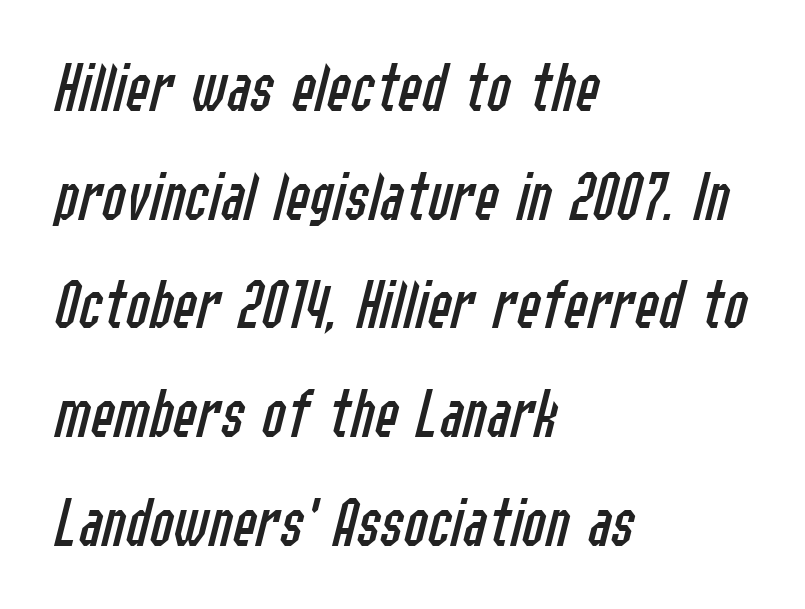
The image shows 71 px regular-weight, condensed type, italic (leaning right); set left-aligned, normal line spacing (1.53x), normal letter spacing, not underlined; low stroke contrast and a medium x-height.
